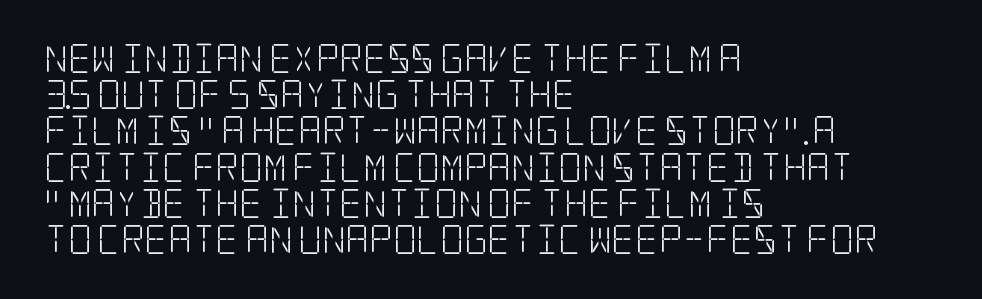
{"serif": "yes", "italic": "no", "bold": "no", "weight": "light", "width": "condensed", "stroke_contrast": "low", "x_height": "large", "underline": "no", "align": "left", "line_spacing": "normal", "line_spacing_ratio": 1.25, "letter_spacing": "normal", "letter_spacing_em": 0.0, "glyph_px": 29}
